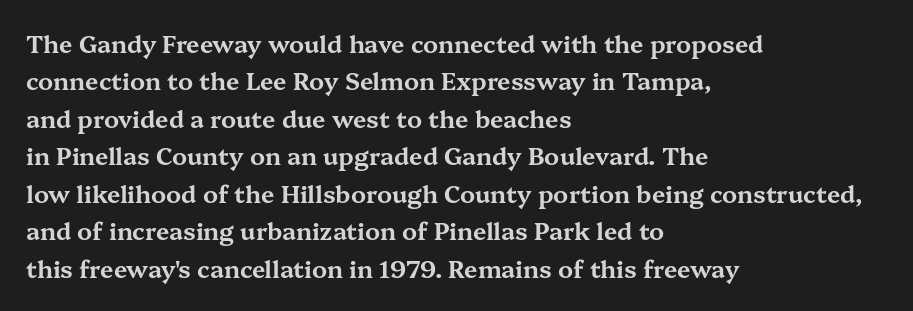
Quick note: interline space is typical. Ordinary non-slanted type is in use. The glyphs are unaccompanied by any horizontal stroke below them. The setting favours the left margin, as ordinary paragraphs usually do.
